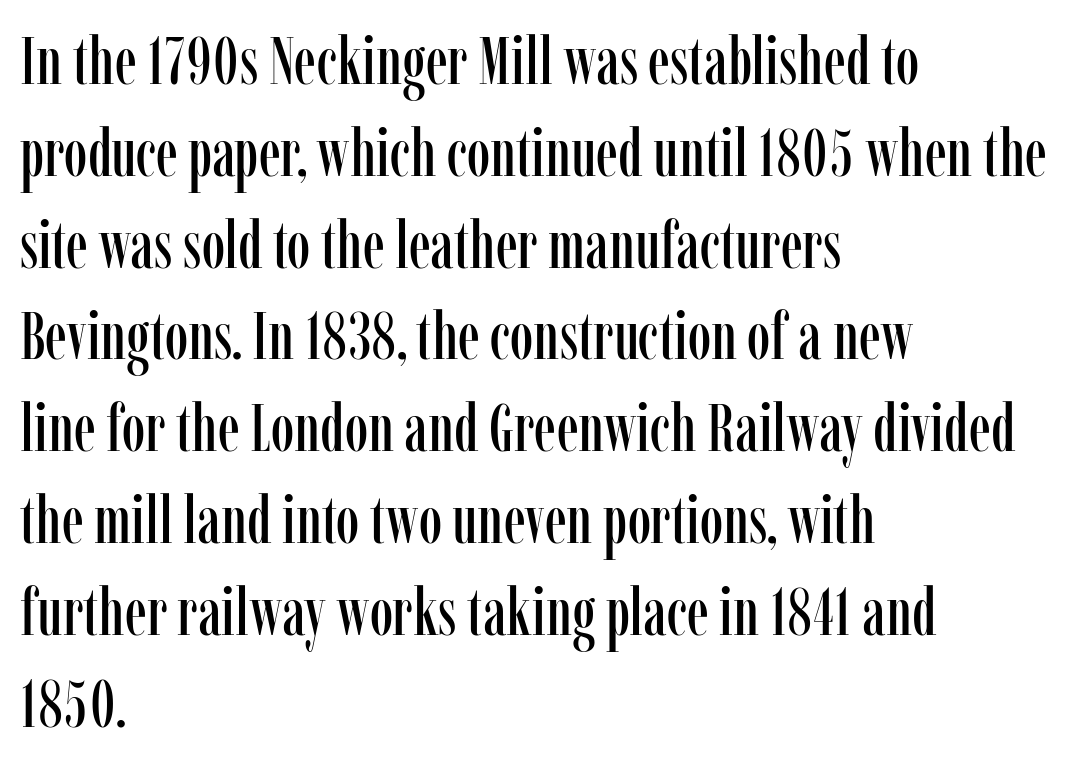
Q: Is the text italic (slanted)? A: No, it is upright.
Q: Is the typeface a serif or a sans-serif typeface? A: Serif.
Q: Is the text underlined? A: No.
Q: How is the paragraph aligned? A: Left-aligned.
Q: Is the spacing between letters normal or unusually wide? A: Normal.
Q: Is the spacing between lines tight, normal or loose? A: Normal.
Q: Width (condensed, normal, or wide)? A: Condensed.
Q: Stroke contrast? A: Low.
Q: x-height? A: Medium.
Q: Monospaced? A: No.
